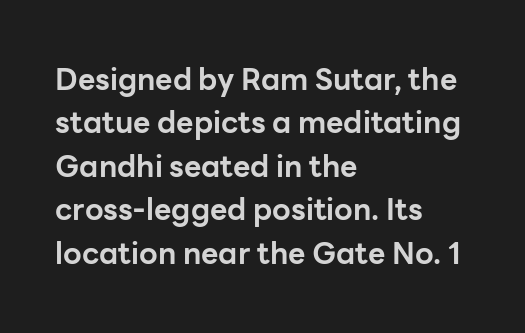
{"serif": "no", "italic": "no", "bold": "yes", "weight": "bold", "width": "normal", "stroke_contrast": "low", "x_height": "medium", "monospaced": "no", "underline": "no", "align": "left", "line_spacing": "normal", "line_spacing_ratio": 1.45, "letter_spacing": "normal", "letter_spacing_em": 0.0, "glyph_px": 30}
